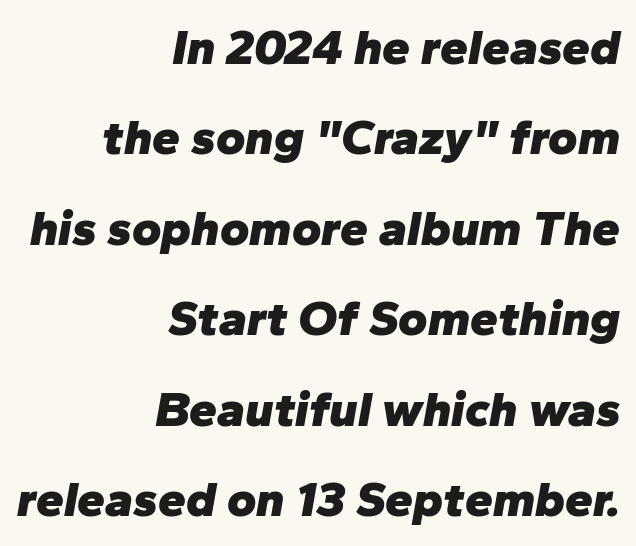
Q: Is the text bold? A: Yes.
Q: Is the text italic (slanted)? A: Yes, it leans right by about 10 degrees.
Q: Is the text underlined? A: No.
Q: How is the paragraph aligned? A: Right-aligned.
Q: Is the spacing between letters normal or unusually wide? A: Normal.
Q: Width (condensed, normal, or wide)? A: Normal.
Q: Stroke contrast? A: Low.
Q: x-height? A: Medium.
Q: Monospaced? A: No.
